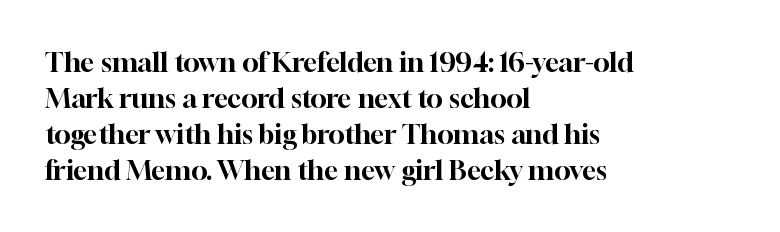
The image shows 27 px text type, upright; set left-aligned, normal line spacing (1.33x), normal letter spacing, not underlined.
